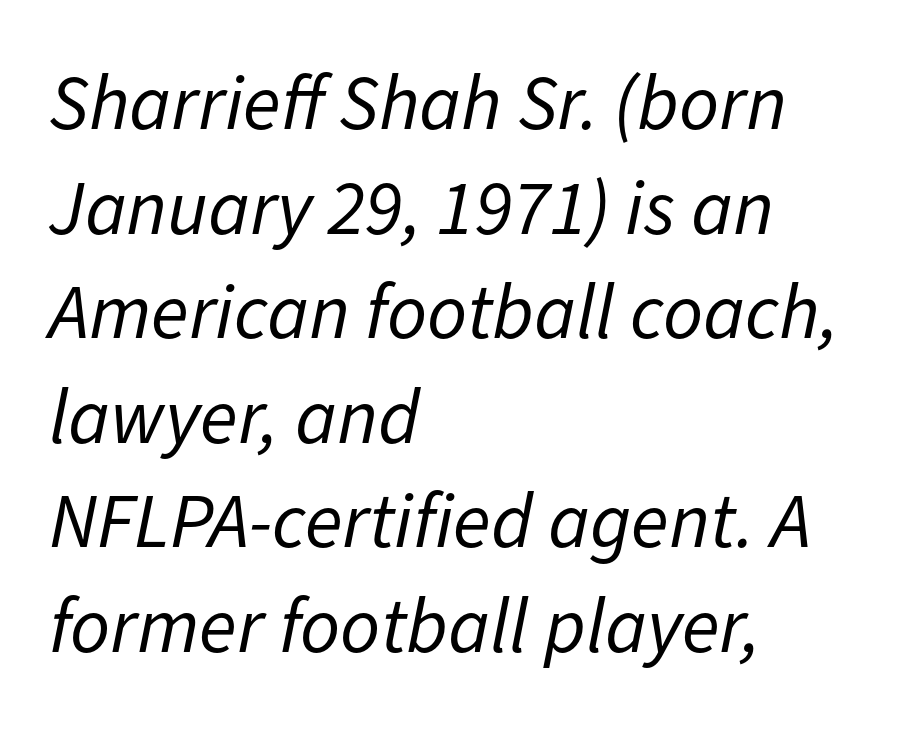
The image shows 78 px regular-weight type, italic (leaning right); set left-aligned, normal line spacing (1.34x), normal letter spacing, not underlined; low stroke contrast and a medium x-height.
